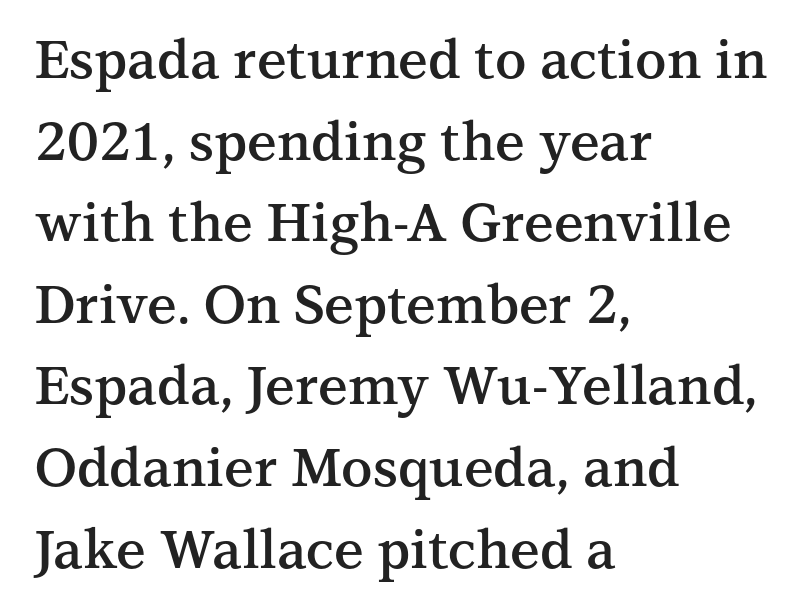
Q: Is the text bold? A: Semi-bold.
Q: Is the text italic (slanted)? A: No, it is upright.
Q: Is the typeface a serif or a sans-serif typeface? A: Serif.
Q: Is the text underlined? A: No.
Q: How is the paragraph aligned? A: Left-aligned.
Q: Is the spacing between letters normal or unusually wide? A: Normal.
Q: Is the spacing between lines tight, normal or loose? A: Normal.
Q: Width (condensed, normal, or wide)? A: Normal.
Q: Stroke contrast? A: Medium.
Q: x-height? A: Medium.
Q: Monospaced? A: No.
